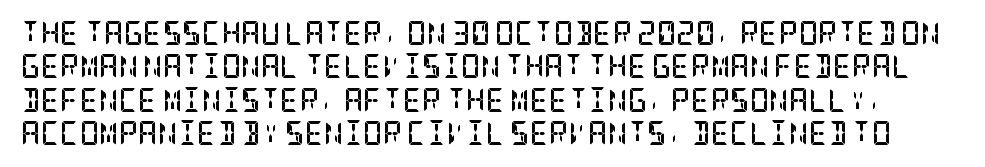
The image shows 24 px bold type, upright; set normal line spacing (1.39x), normal letter spacing, not underlined.
